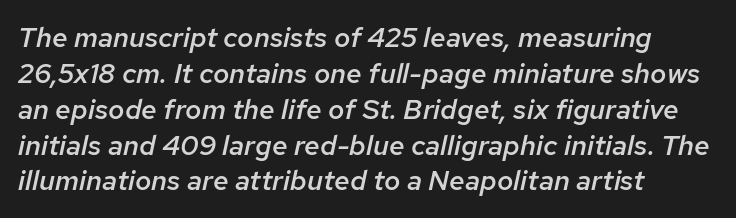
{"italic": "yes", "lean": "right", "slant_degrees": 12, "bold": "semi", "weight": "semibold", "width": "normal", "stroke_contrast": "low", "x_height": "medium", "monospaced": "no", "underline": "no", "align": "left", "line_spacing": "normal", "line_spacing_ratio": 1.28, "letter_spacing": "normal", "letter_spacing_em": 0.0, "glyph_px": 28}
